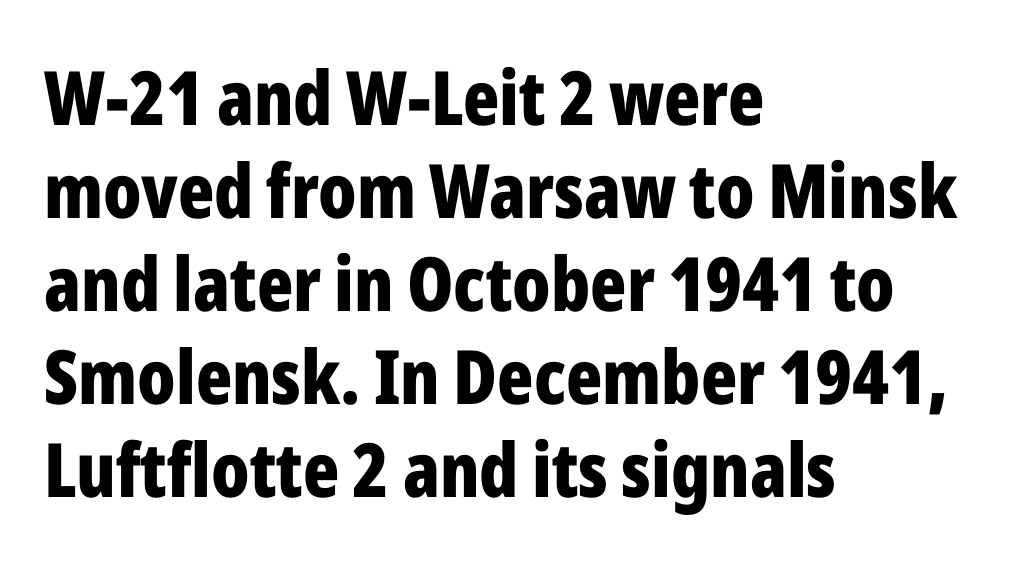
Unlike italic type, these characters show no tilt at all. Letter spacing: default. The setting favours the left margin, as ordinary paragraphs usually do. The typeface chosen for these lines omits serifs. This rendering features lettering with no underline. Does the weight exceed regular? Yes, all the way to bold.
